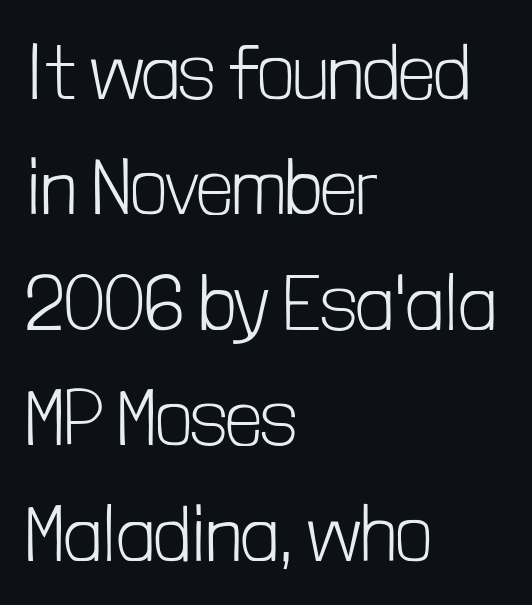
{"serif": "no", "italic": "no", "bold": "no", "weight": "light", "width": "condensed", "stroke_contrast": "low", "x_height": "medium", "monospaced": "no", "underline": "no", "align": "left", "line_spacing": "normal", "line_spacing_ratio": 1.48, "letter_spacing": "normal", "letter_spacing_em": 0.0, "glyph_px": 78}
